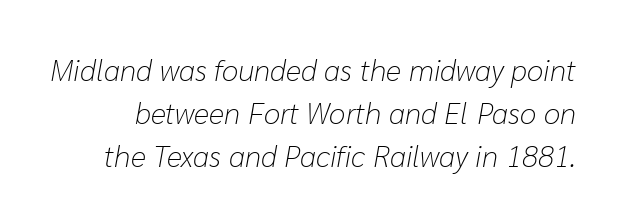
{"italic": "yes", "lean": "right", "slant_degrees": 10, "bold": "no", "weight": "light", "width": "normal", "stroke_contrast": "low", "x_height": "medium", "monospaced": "no", "underline": "no", "line_spacing": "normal", "line_spacing_ratio": 1.44, "letter_spacing": "normal", "letter_spacing_em": 0.0, "glyph_px": 30}
